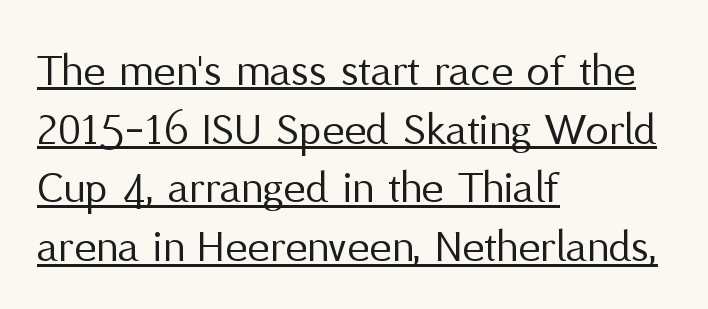
The image shows 47 px regular-weight sans-serif type, upright; set left-aligned, normal line spacing (1.25x), normal letter spacing, underlined; medium stroke contrast and a medium x-height.
